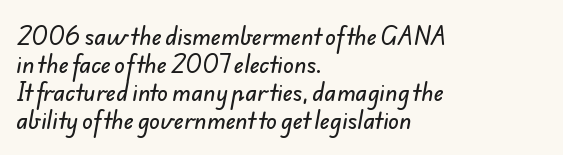
Q: Is the text underlined? A: No.
Q: How is the paragraph aligned? A: Left-aligned.
Q: Is the spacing between letters normal or unusually wide? A: Normal.
Q: Is the spacing between lines tight, normal or loose? A: Normal.
